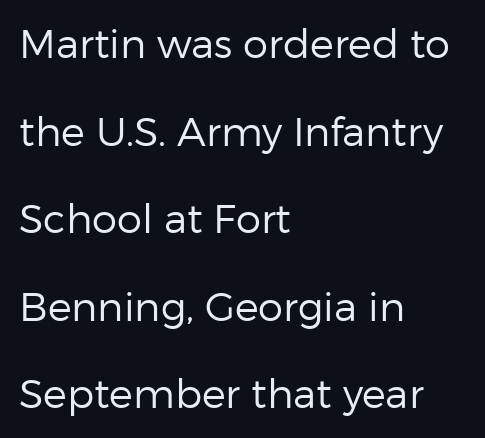
The image shows 40 px regular-weight sans-serif type, upright; set left-aligned, loose line spacing (2.19x), normal letter spacing, not underlined; low stroke contrast and a medium x-height.
